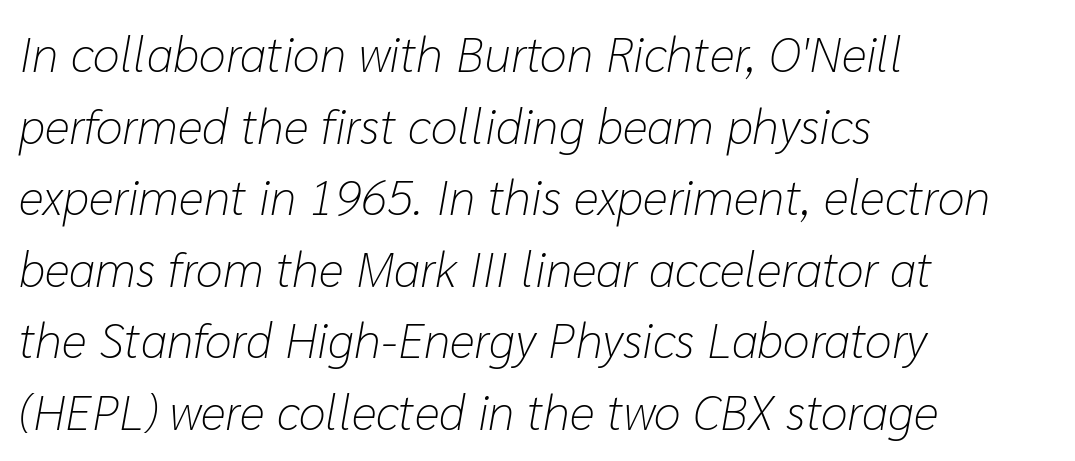
Do the characters align in a grid? No, the font is proportional. The space between consecutive lines is moderate. These lines are set flush left with a ragged right edge. Does the lettering tilt? It does — this is italic. The string is rendered with underlining switched off. The line texture is even and compact thanks to regular tracking.
